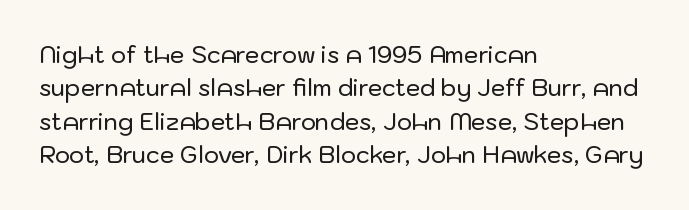
The rendering uses a moderate line-height, typical for paragraphs. These lines were composed using upright roman letters. The gaps between neighbouring characters are ordinary and unremarkable. Has an underline been added? It has not. Line starts are locked; line ends wander.
